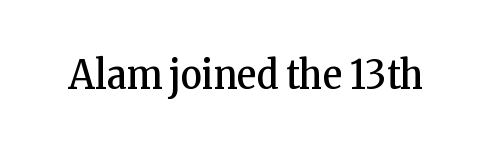
The image shows 41 px regular-weight, condensed serif type, upright; set normal letter spacing, not underlined; low stroke contrast and a medium x-height.
